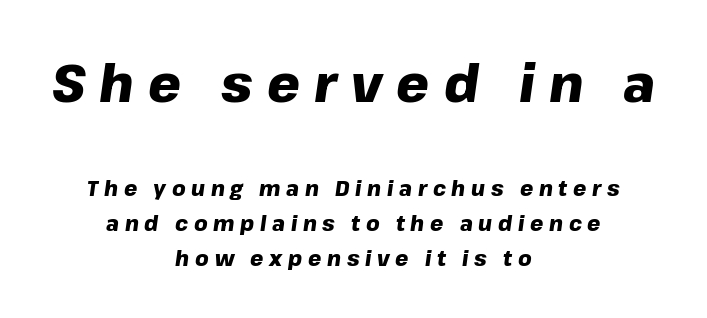
This layout puts the oversized block above and the modest block below. These lines were composed using italics. Beneath every word, the page is bare. Heavy, bold letterforms.
